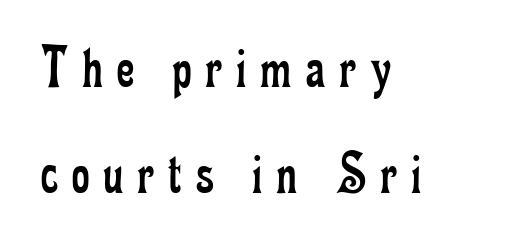
The image shows 61 px regular-weight, condensed serif type, upright; set left-aligned, line spacing 1.73x, unusually wide letter spacing (+0.23 em), not underlined; low stroke contrast and a small x-height.
